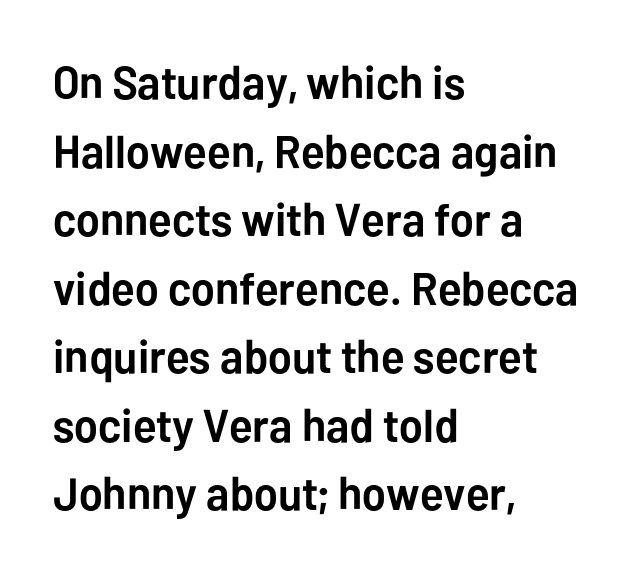
Q: Is the text bold? A: Yes.
Q: Is the text italic (slanted)? A: No, it is upright.
Q: Is the typeface a serif or a sans-serif typeface? A: Sans-serif.
Q: Is the text underlined? A: No.
Q: How is the paragraph aligned? A: Left-aligned.
Q: Is the spacing between letters normal or unusually wide? A: Normal.
Q: Is the spacing between lines tight, normal or loose? A: Normal.
Q: Width (condensed, normal, or wide)? A: Normal.
Q: Stroke contrast? A: Low.
Q: x-height? A: Medium.
Q: Monospaced? A: No.
